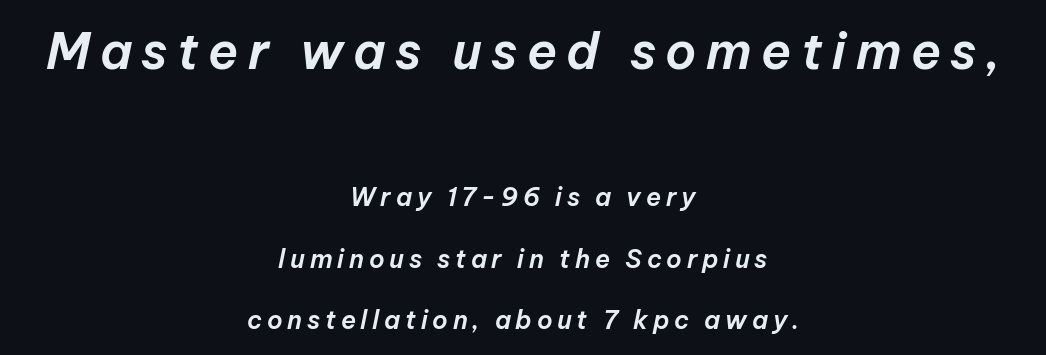
This block would shrink considerably if given ordinary leading; it's expanded now. The specimen omits any rule beneath the text block's lines. The passage shown leans; its letterforms are oblique. Horizontal alignment here is central, giving a formal, balanced look. Proportional: the letters do not fall into vertical columns. Look at the glyph heights: the upper group is clearly the bigger setting.
